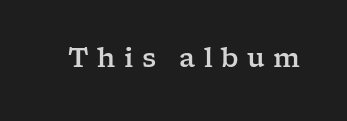
{"italic": "no", "underline": "no", "letter_spacing": "wide", "letter_spacing_em": 0.32, "glyph_px": 26}
